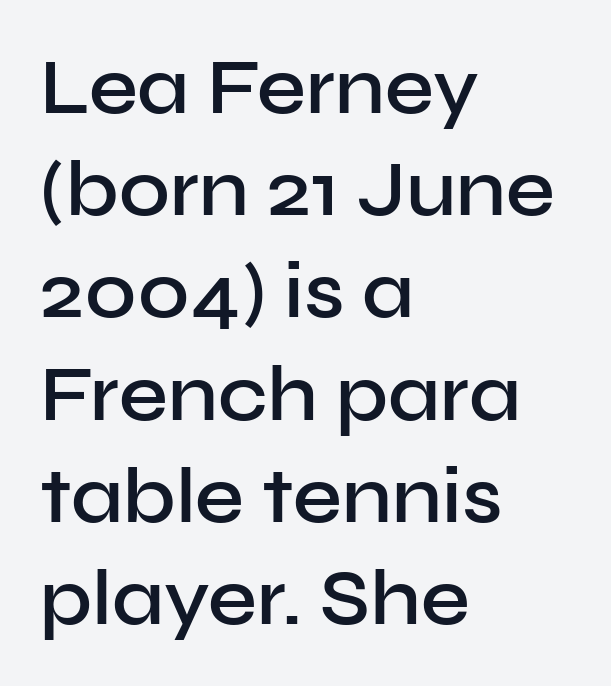
{"serif": "no", "italic": "no", "bold": "semi", "weight": "semibold", "width": "normal", "stroke_contrast": "low", "x_height": "medium", "monospaced": "no", "underline": "no", "align": "left", "line_spacing": "normal", "line_spacing_ratio": 1.31, "letter_spacing": "normal", "letter_spacing_em": 0.0, "glyph_px": 78}
